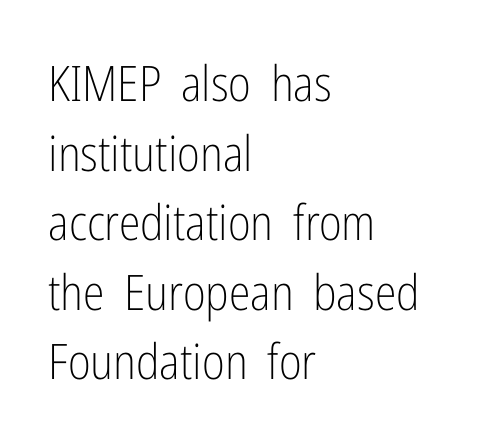
Q: Is the text bold? A: No.
Q: Is the text italic (slanted)? A: No, it is upright.
Q: Is the typeface a serif or a sans-serif typeface? A: Sans-serif.
Q: Is the text underlined? A: No.
Q: How is the paragraph aligned? A: Left-aligned.
Q: Is the spacing between letters normal or unusually wide? A: Normal.
Q: Is the spacing between lines tight, normal or loose? A: Normal.
Q: Width (condensed, normal, or wide)? A: Condensed.
Q: Stroke contrast? A: Low.
Q: x-height? A: Medium.
Q: Monospaced? A: No.
